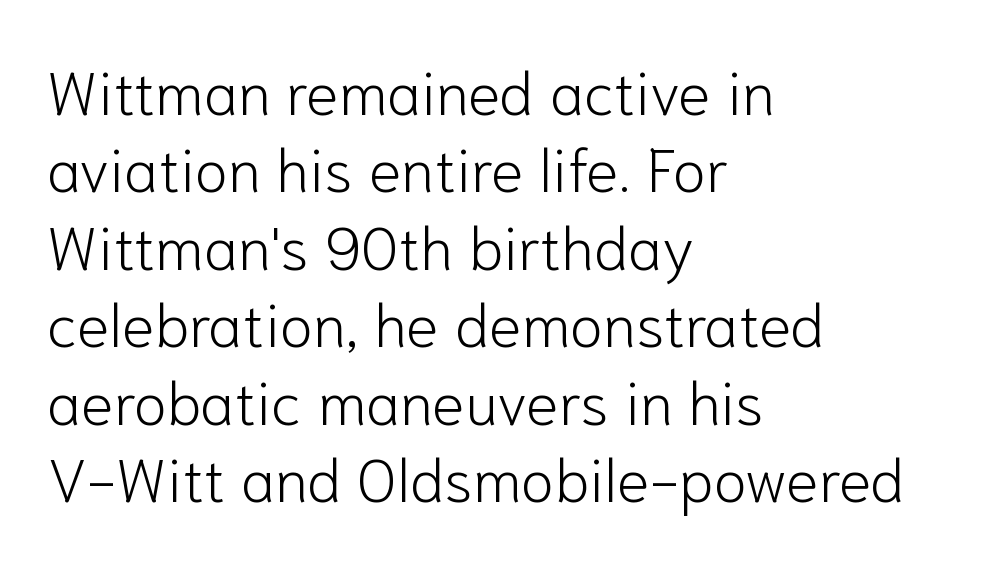
Q: Is the text bold? A: No.
Q: Is the text italic (slanted)? A: No, it is upright.
Q: Is the typeface a serif or a sans-serif typeface? A: Sans-serif.
Q: Is the text underlined? A: No.
Q: How is the paragraph aligned? A: Left-aligned.
Q: Is the spacing between letters normal or unusually wide? A: Normal.
Q: Is the spacing between lines tight, normal or loose? A: Normal.
Q: Width (condensed, normal, or wide)? A: Normal.
Q: Stroke contrast? A: Low.
Q: x-height? A: Medium.
Q: Monospaced? A: No.
